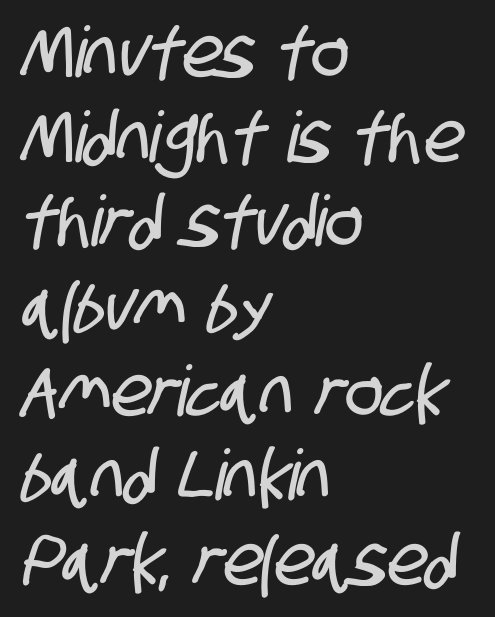
Q: Is the typeface a serif or a sans-serif typeface? A: Sans-serif.
Q: Is the text underlined? A: No.
Q: How is the paragraph aligned? A: Left-aligned.
Q: Is the spacing between letters normal or unusually wide? A: Normal.
Q: Width (condensed, normal, or wide)? A: Condensed.
Q: Stroke contrast? A: Low.
Q: x-height? A: Large.
Q: Monospaced? A: No.
